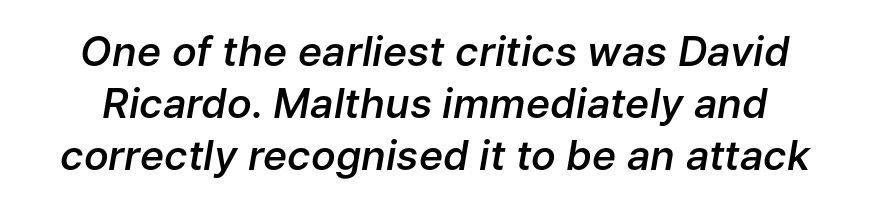
Rendered with sloped, italic letterforms. Inter-character spacing is left at the font's built-in metrics. The space between consecutive lines is moderate. Unmarked baselines from the first word to the last. A bit beefed up — I'd call it semibold rather than bold.
